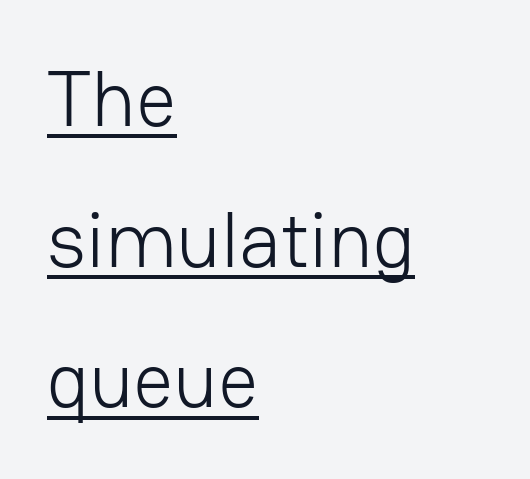
{"serif": "no", "italic": "no", "bold": "no", "weight": "light", "width": "normal", "stroke_contrast": "low", "x_height": "medium", "monospaced": "no", "underline": "yes", "align": "left", "line_spacing_ratio": 1.78, "letter_spacing": "normal", "letter_spacing_em": 0.0, "glyph_px": 79}
